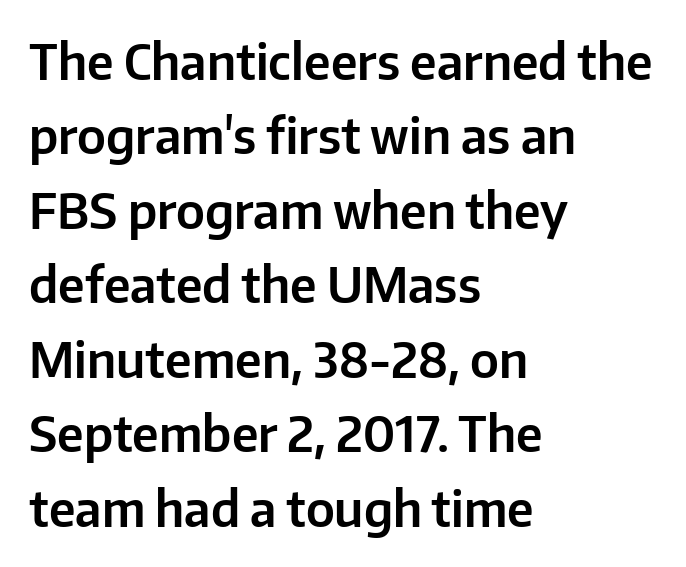
Q: Is the text italic (slanted)? A: No, it is upright.
Q: Is the typeface a serif or a sans-serif typeface? A: Sans-serif.
Q: Is the text underlined? A: No.
Q: How is the paragraph aligned? A: Left-aligned.
Q: Is the spacing between letters normal or unusually wide? A: Normal.
Q: Is the spacing between lines tight, normal or loose? A: Normal.
Q: Width (condensed, normal, or wide)? A: Normal.
Q: Stroke contrast? A: Low.
Q: x-height? A: Medium.
Q: Monospaced? A: No.
